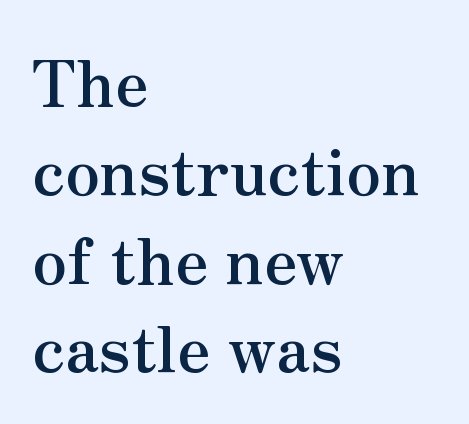
The image shows 63 px semibold serif type, upright; set left-aligned, normal line spacing (1.41x), normal letter spacing, not underlined; medium stroke contrast and a small x-height.
